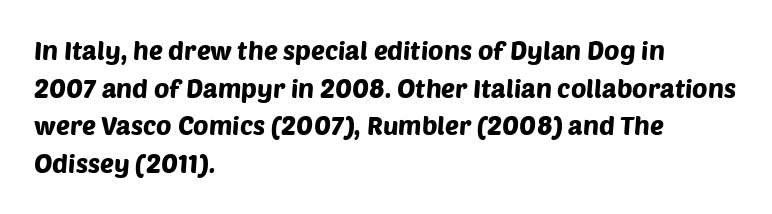
Q: Is the text underlined? A: No.
Q: How is the paragraph aligned? A: Left-aligned.
Q: Is the spacing between letters normal or unusually wide? A: Normal.
Q: Is the spacing between lines tight, normal or loose? A: Normal.
